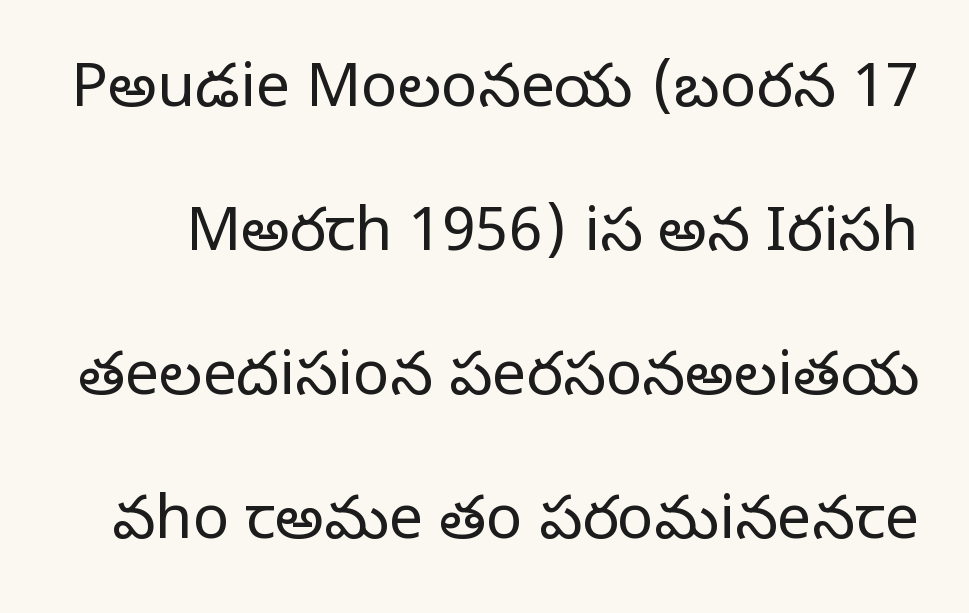
Q: Is the text bold? A: No.
Q: Is the text italic (slanted)? A: No, it is upright.
Q: Is the typeface a serif or a sans-serif typeface? A: Serif.
Q: Is the text underlined? A: No.
Q: Is the spacing between letters normal or unusually wide? A: Normal.
Q: Is the spacing between lines tight, normal or loose? A: Loose.
Q: Width (condensed, normal, or wide)? A: Normal.
Q: Stroke contrast? A: Low.
Q: x-height? A: Large.
Q: Monospaced? A: No.
